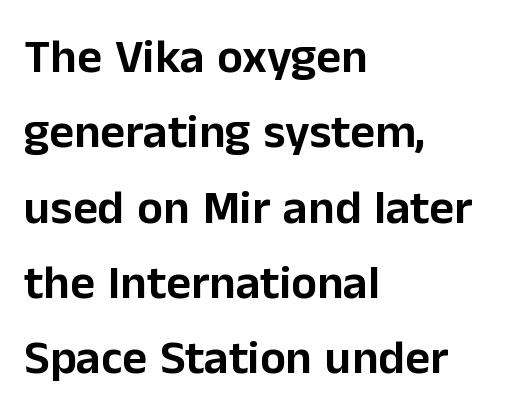
You can tell from the bare stems that sans-serif type was used. Caption: standard tracking, unaltered. A roman cut, with each character standing at attention. Interline gaps are of average width in this sample. A typesetter would call this proportional, since set widths differ per character.
